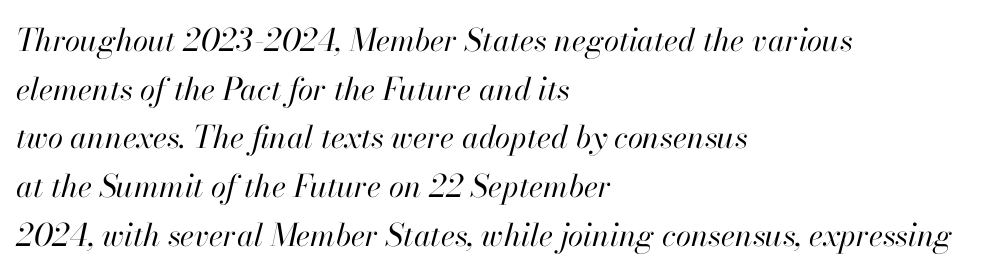
{"italic": "yes", "lean": "right", "slant_degrees": 13, "bold": "no", "weight": "regular", "width": "normal", "stroke_contrast": "high", "x_height": "small", "monospaced": "no", "underline": "no", "align": "left", "line_spacing": "normal", "line_spacing_ratio": 1.57, "letter_spacing": "normal", "letter_spacing_em": 0.0, "glyph_px": 31}
